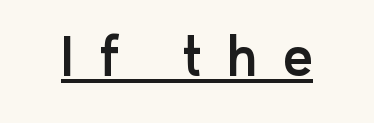
The passage shown is typeset with a sans-serif family. The type is letterspaced generously, with wide tracking. Note the varied advance widths — an 'i' is clearly narrower than an 'm'. If you drew a line through each stem, it would be perfectly vertical.
